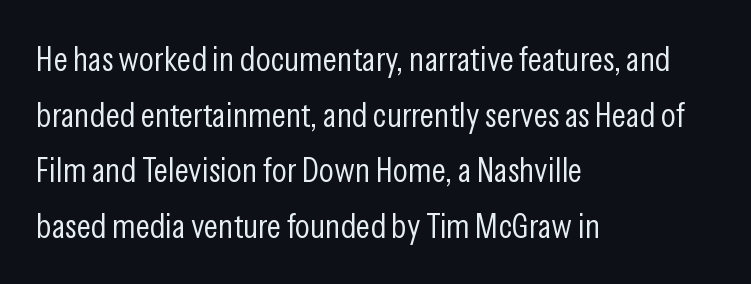
Q: Is the text bold? A: No.
Q: Is the text italic (slanted)? A: No, it is upright.
Q: Is the typeface a serif or a sans-serif typeface? A: Sans-serif.
Q: Is the text underlined? A: No.
Q: How is the paragraph aligned? A: Left-aligned.
Q: Is the spacing between letters normal or unusually wide? A: Normal.
Q: Is the spacing between lines tight, normal or loose? A: Normal.
Q: Width (condensed, normal, or wide)? A: Condensed.
Q: Stroke contrast? A: Low.
Q: x-height? A: Medium.
Q: Monospaced? A: No.
